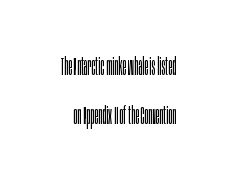
{"italic": "no", "bold": "no", "underline": "no", "line_spacing": "loose", "line_spacing_ratio": 2.05, "letter_spacing": "normal", "letter_spacing_em": 0.0, "glyph_px": 24}
